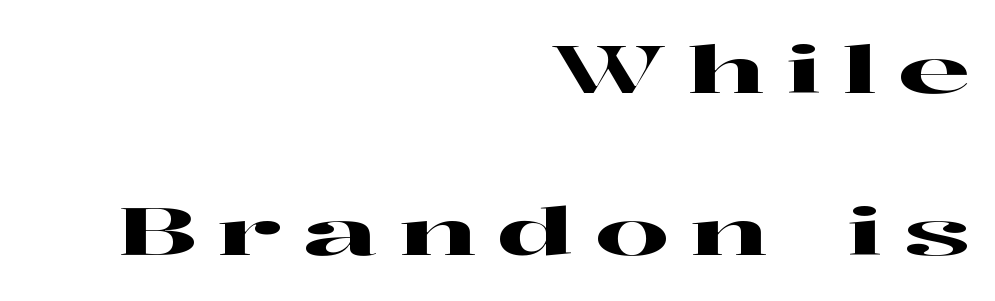
{"serif": "yes", "italic": "no", "width": "wide", "stroke_contrast": "high", "x_height": "medium", "monospaced": "no", "underline": "no", "align": "right", "line_spacing": "loose", "line_spacing_ratio": 2.5, "letter_spacing": "wide", "letter_spacing_em": 0.33, "glyph_px": 65}
